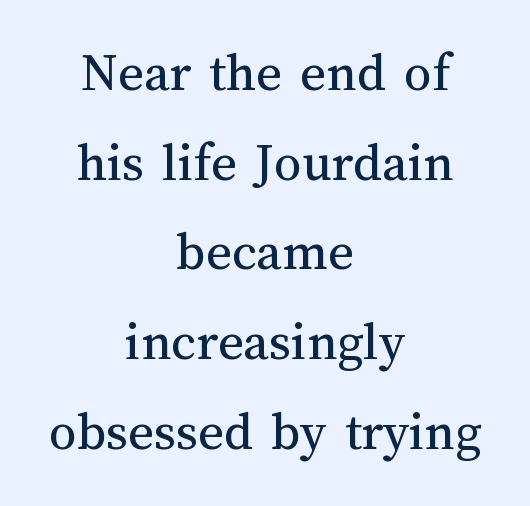
The image shows 55 px regular-weight type, upright; set centered, normal line spacing (1.63x), normal letter spacing, not underlined; medium stroke contrast and a medium x-height.
